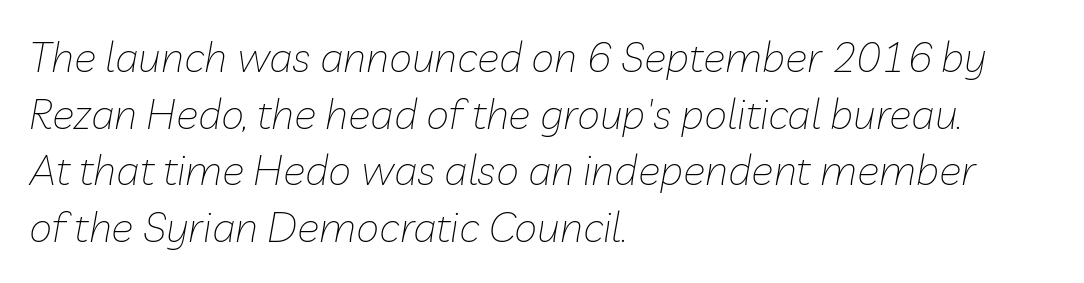
Is the stroke heavy? The answer is a plain regular-or-lighter. The words here are not underlined. The lines in this sample share a left origin and differ only in where they stop. Varying glyph widths throughout — classic text-font behaviour. The typography opts for an oblique posture over an upright one. Default kerning and tracking; the words read as compact shapes.
